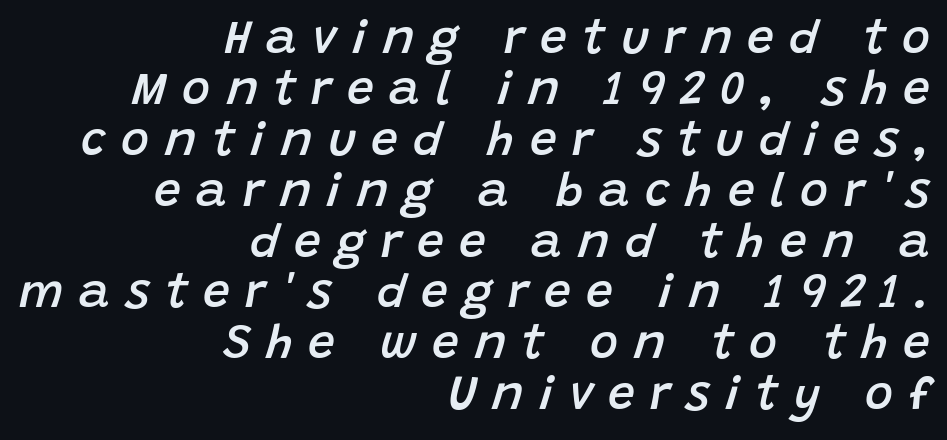
Alignment: flush right. The vertical gap from one line to the next is small. Each word looks stretched out because of the extra space between its letters. Underlining? Definitely not there. Characters are canted at an angle relative to the baseline's perpendicular.
